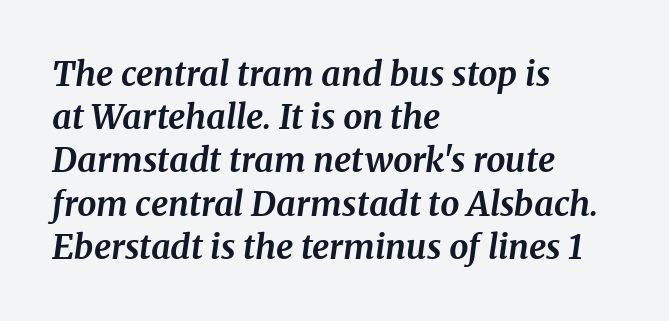
Q: Is the text bold? A: Yes.
Q: Is the text italic (slanted)? A: Yes, it leans right by about 8 degrees.
Q: Is the typeface a serif or a sans-serif typeface? A: Serif.
Q: Is the text underlined? A: No.
Q: How is the paragraph aligned? A: Left-aligned.
Q: Is the spacing between letters normal or unusually wide? A: Normal.
Q: Is the spacing between lines tight, normal or loose? A: Normal.
Q: Width (condensed, normal, or wide)? A: Normal.
Q: Stroke contrast? A: Medium.
Q: x-height? A: Medium.
Q: Monospaced? A: No.
